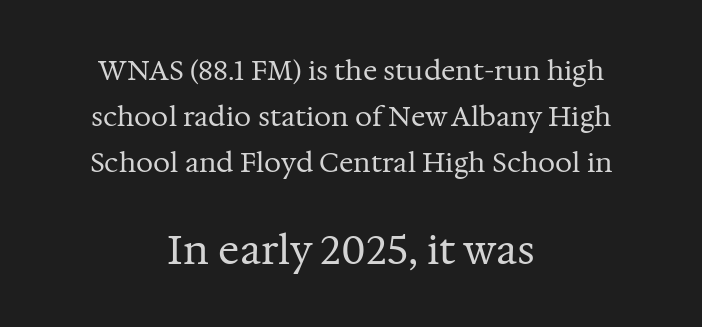
The image shows 40 px regular-weight serif type, upright; set centered, line spacing 1.71x, normal letter spacing, not underlined; the second (bottom) block is 1.48x larger; medium stroke contrast and a medium x-height.
